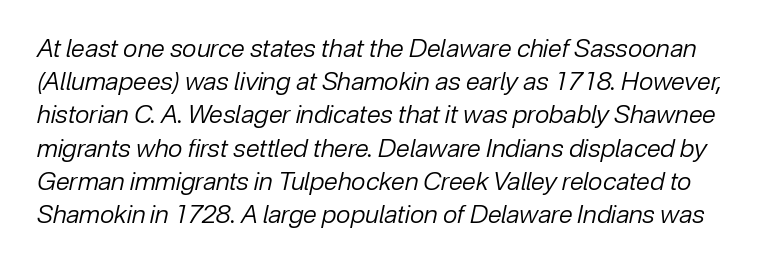
Q: Is the text bold? A: No.
Q: Is the text italic (slanted)? A: Yes, it leans right by about 12 degrees.
Q: Is the text underlined? A: No.
Q: Is the spacing between letters normal or unusually wide? A: Normal.
Q: Is the spacing between lines tight, normal or loose? A: Normal.
